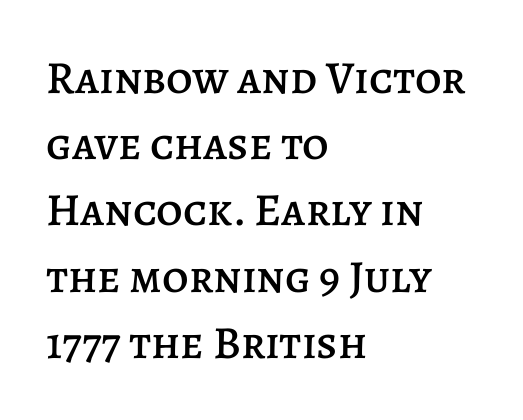
{"italic": "no", "width": "normal", "stroke_contrast": "low", "x_height": "large", "monospaced": "no", "underline": "no", "align": "left", "line_spacing": "normal", "line_spacing_ratio": 1.44, "letter_spacing": "normal", "letter_spacing_em": 0.0, "glyph_px": 46}
